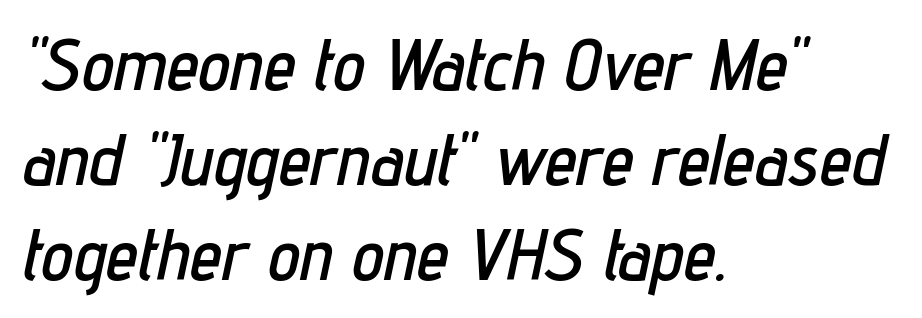
The image shows 72 px condensed type, italic (leaning right); set left-aligned, normal line spacing (1.32x), normal letter spacing, not underlined; low stroke contrast and a medium x-height.
